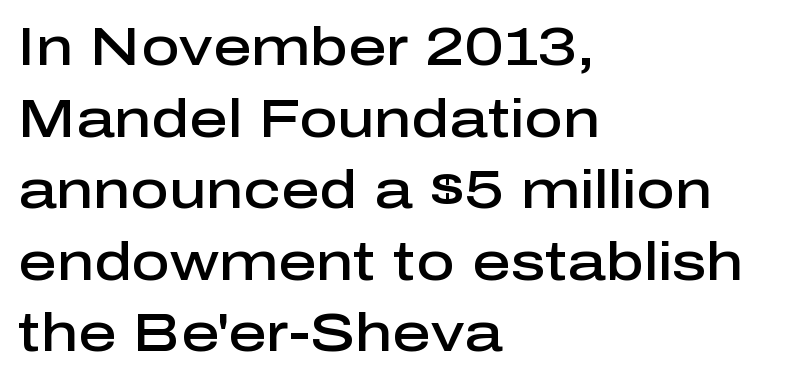
Q: Is the text bold? A: Semi-bold.
Q: Is the text italic (slanted)? A: No, it is upright.
Q: Is the typeface a serif or a sans-serif typeface? A: Sans-serif.
Q: Is the text underlined? A: No.
Q: How is the paragraph aligned? A: Left-aligned.
Q: Is the spacing between letters normal or unusually wide? A: Normal.
Q: Is the spacing between lines tight, normal or loose? A: Normal.
Q: Width (condensed, normal, or wide)? A: Normal.
Q: Stroke contrast? A: Low.
Q: x-height? A: Medium.
Q: Monospaced? A: No.
